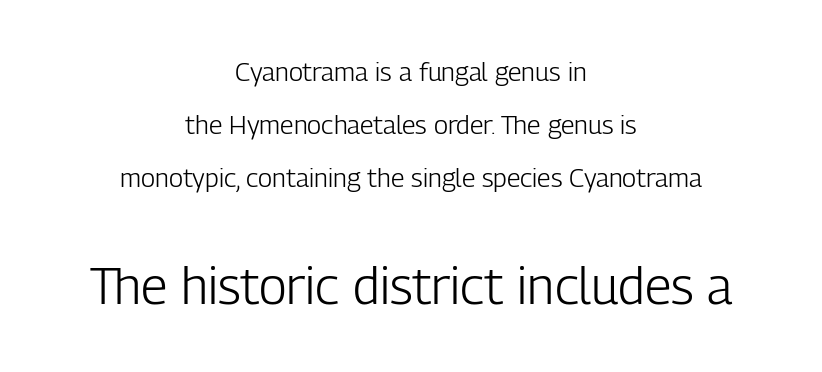
This is roman type, the default non-slanted kind. Of the two passages, the one underneath uses the larger point size. This rendering employs a face without finishing strokes, i.e., a sans-serif. The passage shown is typed in a proportional face where columns would drift.
